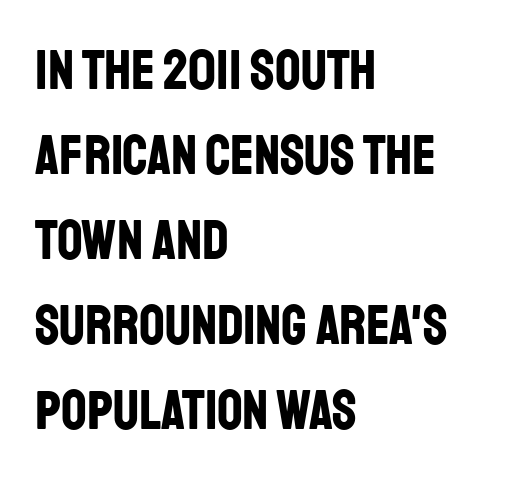
Caption: bold face, heavy strokes. Observe the absence of serifs on each vertical stroke in this sample. The paragraph has a hard left edge and a soft right edge. Each row of text sits above clean, open space. Standard letterfit; no display-style spreading of the glyphs.
